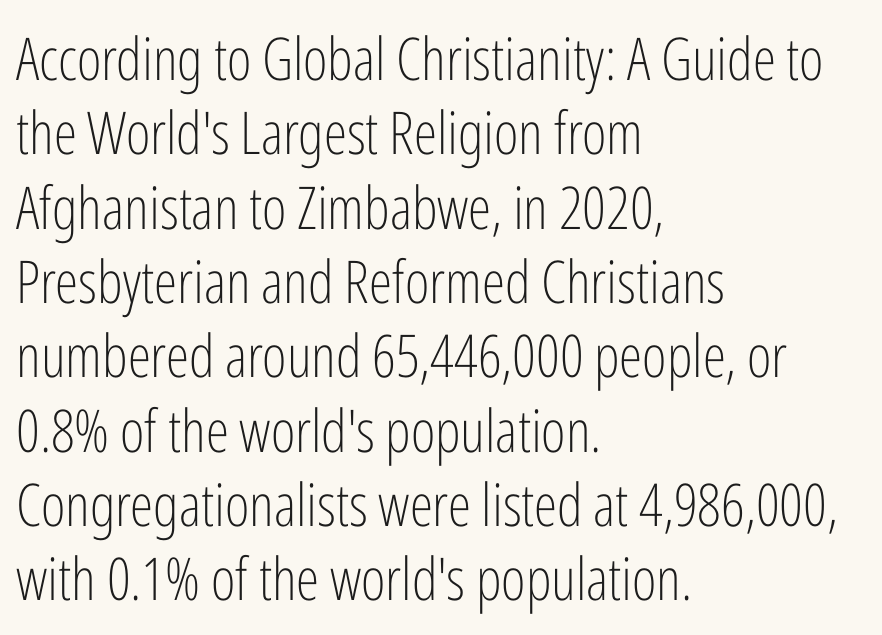
Q: Is the text bold? A: No.
Q: Is the text italic (slanted)? A: No, it is upright.
Q: Is the typeface a serif or a sans-serif typeface? A: Sans-serif.
Q: Is the text underlined? A: No.
Q: How is the paragraph aligned? A: Left-aligned.
Q: Is the spacing between letters normal or unusually wide? A: Normal.
Q: Is the spacing between lines tight, normal or loose? A: Normal.
Q: Width (condensed, normal, or wide)? A: Condensed.
Q: Stroke contrast? A: Low.
Q: x-height? A: Medium.
Q: Monospaced? A: No.
